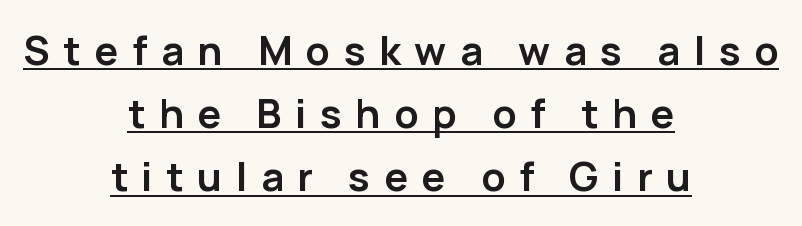
The image shows 40 px semibold sans-serif type, upright; set centered, normal line spacing (1.58x), unusually wide letter spacing (+0.34 em), underlined; low stroke contrast and a medium x-height.
